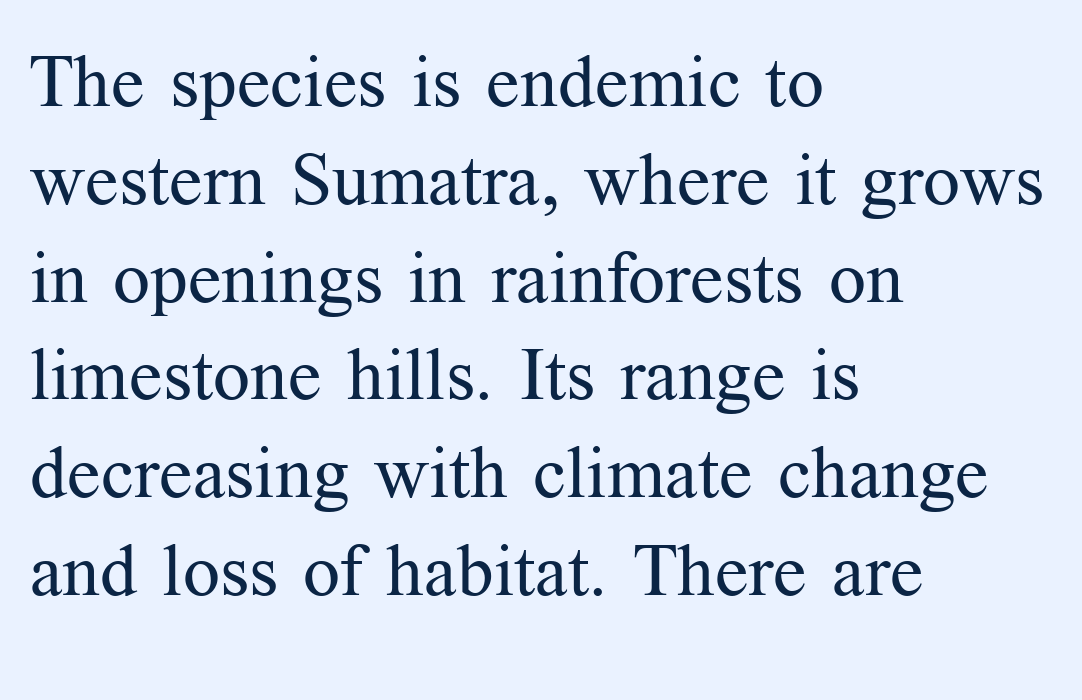
The image shows 73 px regular-weight serif type, upright; set left-aligned, normal line spacing (1.34x), normal letter spacing, not underlined; medium stroke contrast and a medium x-height.
